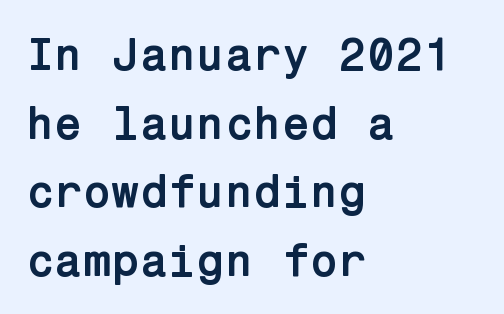
Q: Is the text bold? A: Yes.
Q: Is the text italic (slanted)? A: No, it is upright.
Q: Is the typeface a serif or a sans-serif typeface? A: Sans-serif.
Q: Is the text underlined? A: No.
Q: How is the paragraph aligned? A: Left-aligned.
Q: Is the spacing between letters normal or unusually wide? A: Normal.
Q: Is the spacing between lines tight, normal or loose? A: Normal.
Q: Width (condensed, normal, or wide)? A: Normal.
Q: Stroke contrast? A: Low.
Q: x-height? A: Medium.
